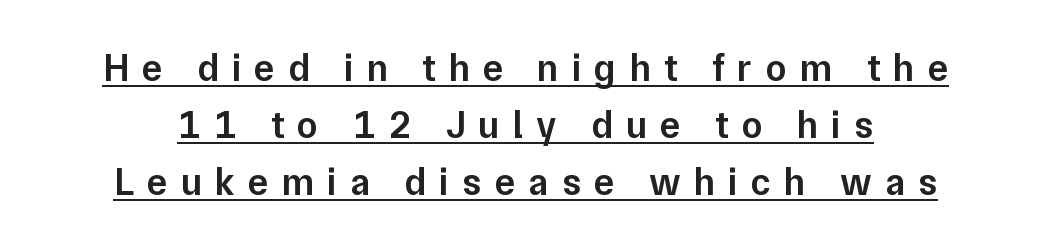
{"serif": "no", "italic": "no", "bold": "semi", "weight": "semibold", "width": "normal", "stroke_contrast": "low", "x_height": "medium", "monospaced": "no", "underline": "yes", "line_spacing": "normal", "line_spacing_ratio": 1.5, "letter_spacing": "wide", "letter_spacing_em": 0.35, "glyph_px": 38}
